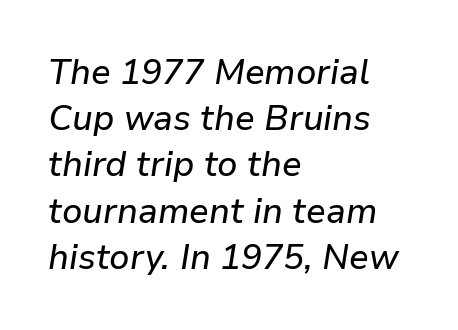
Vertically, the passage feels balanced, rows spaced as you'd expect. Compared with ordinary roman type, these characters are visibly tilted. Standard letterfit; no display-style spreading of the glyphs. Is this a fixed-width face? No — the glyphs have proportional, varying widths. Nobody drew a line under any word here.
